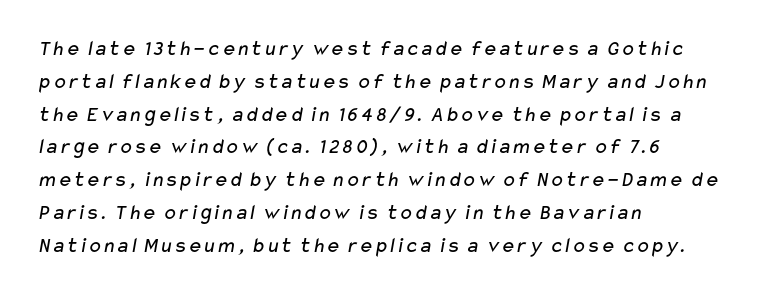
The image shows 22 px text type; set left-aligned, normal line spacing (1.49x), normal letter spacing, not underlined.
